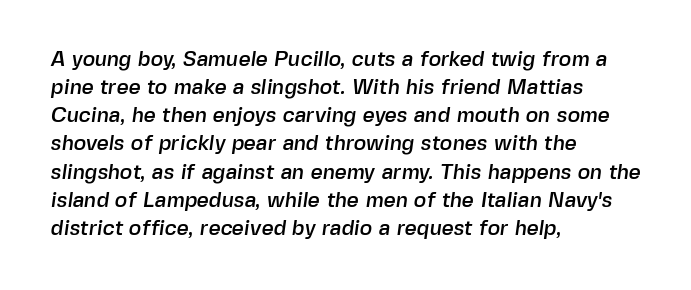
The image shows 21 px text type; set left-aligned, normal line spacing (1.34x), normal letter spacing, not underlined.
